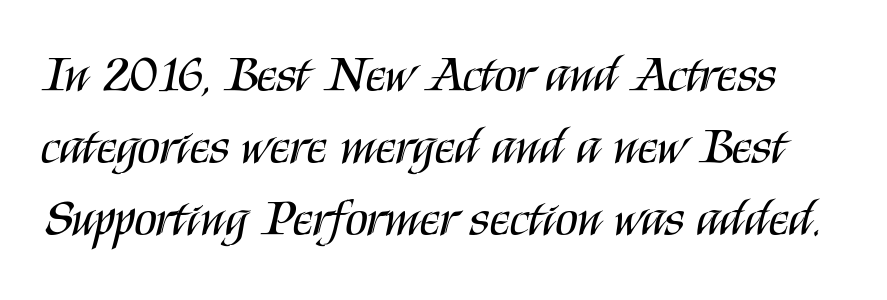
{"serif": "no", "bold": "no", "weight": "regular", "width": "condensed", "stroke_contrast": "medium", "x_height": "large", "monospaced": "no", "underline": "no", "line_spacing": "normal", "line_spacing_ratio": 1.38, "letter_spacing": "normal", "letter_spacing_em": 0.0, "glyph_px": 52}
